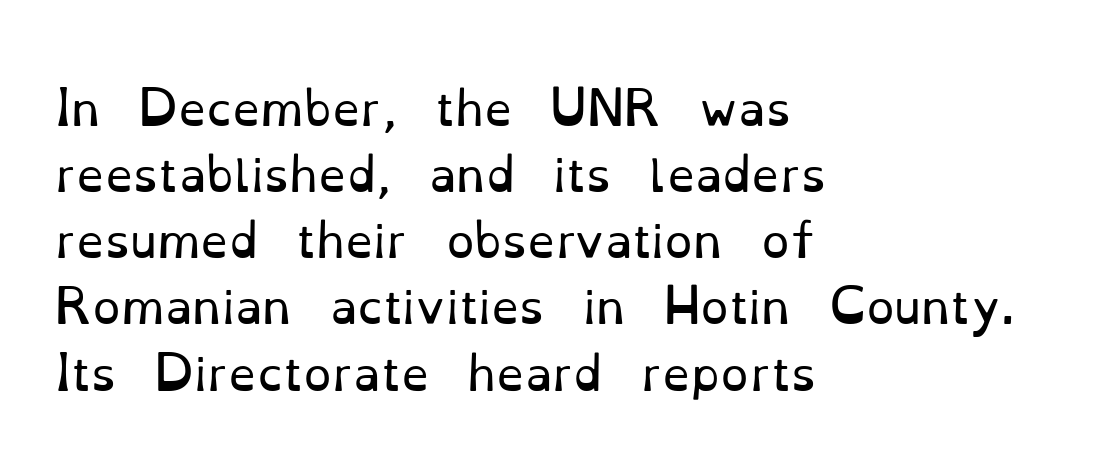
The image shows 45 px regular-weight serif type, upright; set left-aligned, normal line spacing (1.47x), normal letter spacing, not underlined; low stroke contrast and a small x-height.
